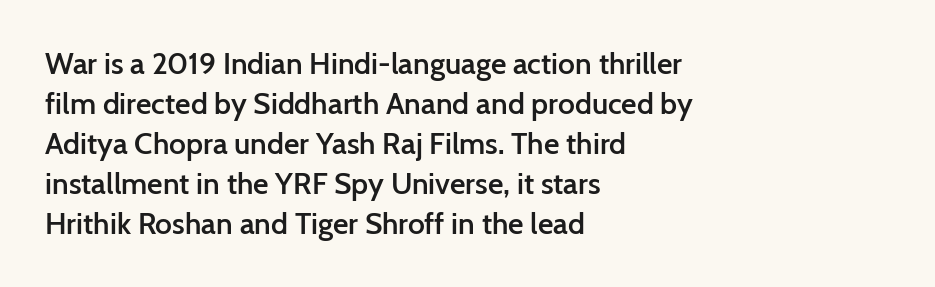
Q: Is the text bold? A: Semi-bold.
Q: Is the text italic (slanted)? A: No, it is upright.
Q: Is the typeface a serif or a sans-serif typeface? A: Sans-serif.
Q: Is the text underlined? A: No.
Q: How is the paragraph aligned? A: Left-aligned.
Q: Is the spacing between letters normal or unusually wide? A: Normal.
Q: Is the spacing between lines tight, normal or loose? A: Normal.
Q: Width (condensed, normal, or wide)? A: Normal.
Q: Stroke contrast? A: Low.
Q: x-height? A: Medium.
Q: Monospaced? A: No.
